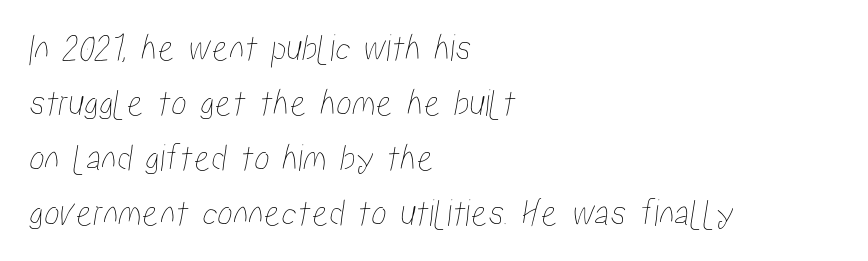
In CSS terms this would be text-align: left. Beneath every word, the page is bare. The letters advance in unequal steps, a hallmark of proportional type. Words appear dense and cohesive because spacing is normal. The line-height multiplier appears to be the usual default.
